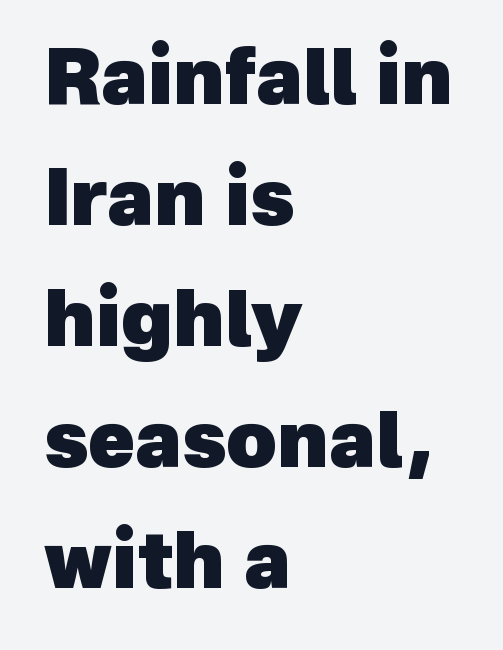
The typesetter chose a ragged-right arrangement here. Is this a fixed-width face? No — the glyphs have proportional, varying widths. Leading: standard. Heavy-handed strokes throughout: this text is bold. Each letter's strokes conclude bluntly, with no projecting serifs. Here the glyphs are tracked normally, forming tight word shapes.
